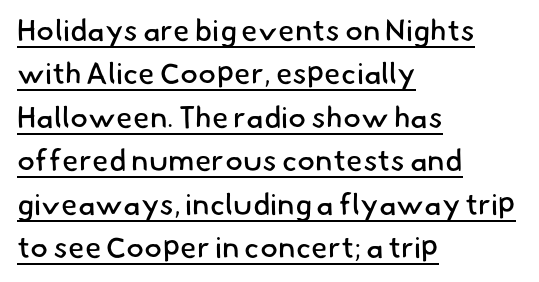
Q: Is the text bold? A: No.
Q: Is the typeface a serif or a sans-serif typeface? A: Sans-serif.
Q: Is the text underlined? A: Yes.
Q: How is the paragraph aligned? A: Left-aligned.
Q: Is the spacing between letters normal or unusually wide? A: Normal.
Q: Is the spacing between lines tight, normal or loose? A: Normal.
Q: Width (condensed, normal, or wide)? A: Normal.
Q: Stroke contrast? A: Low.
Q: x-height? A: Small.
Q: Monospaced? A: No.
